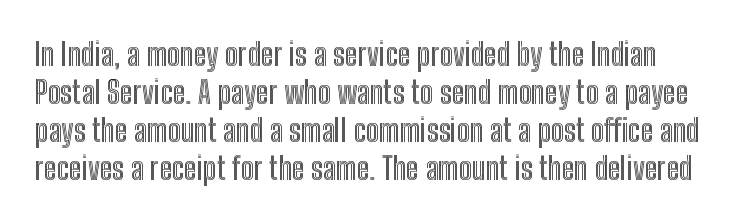
The image shows 31 px condensed type, upright; set line spacing 1.23x, normal letter spacing, not underlined; a medium x-height.
